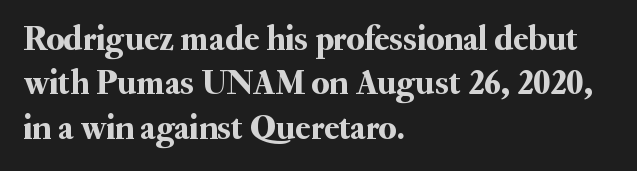
The letters sit at their default tracking, neither squeezed nor spread. Regular leading. You can tell from the footed stems that serif type was used. The area under the type is left untouched. Note the varied advance widths — an 'i' is clearly narrower than an 'm'. The paragraph shown leans on its left margin.
